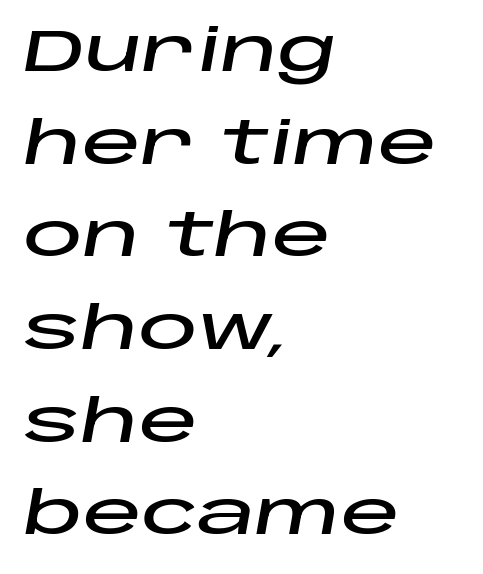
Q: Is the text italic (slanted)? A: Yes, it leans right by about 10 degrees.
Q: Is the text underlined? A: No.
Q: How is the paragraph aligned? A: Left-aligned.
Q: Is the spacing between letters normal or unusually wide? A: Normal.
Q: Is the spacing between lines tight, normal or loose? A: Normal.
Q: Width (condensed, normal, or wide)? A: Wide.
Q: Stroke contrast? A: Low.
Q: x-height? A: Large.
Q: Monospaced? A: No.
